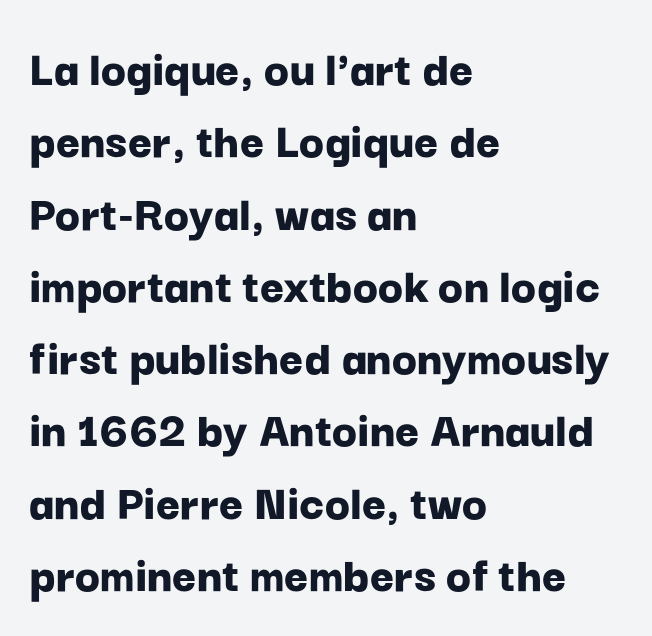
Q: Is the text bold? A: Yes.
Q: Is the text italic (slanted)? A: No, it is upright.
Q: Is the typeface a serif or a sans-serif typeface? A: Sans-serif.
Q: Is the text underlined? A: No.
Q: How is the paragraph aligned? A: Left-aligned.
Q: Is the spacing between letters normal or unusually wide? A: Normal.
Q: Is the spacing between lines tight, normal or loose? A: Normal.
Q: Width (condensed, normal, or wide)? A: Normal.
Q: Stroke contrast? A: Low.
Q: x-height? A: Medium.
Q: Monospaced? A: No.
